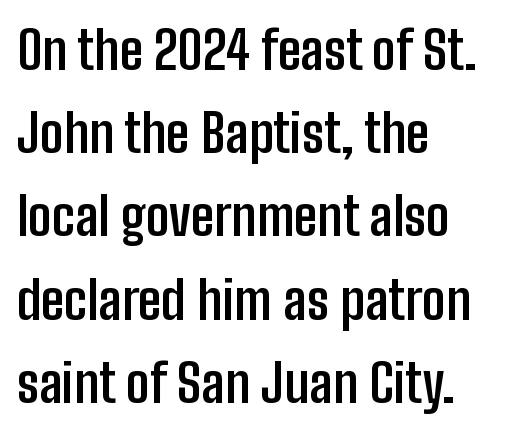
Q: Is the text bold? A: Yes.
Q: Is the text italic (slanted)? A: No, it is upright.
Q: Is the typeface a serif or a sans-serif typeface? A: Sans-serif.
Q: Is the text underlined? A: No.
Q: How is the paragraph aligned? A: Left-aligned.
Q: Is the spacing between letters normal or unusually wide? A: Normal.
Q: Is the spacing between lines tight, normal or loose? A: Normal.
Q: Width (condensed, normal, or wide)? A: Condensed.
Q: Stroke contrast? A: Low.
Q: x-height? A: Medium.
Q: Monospaced? A: No.
